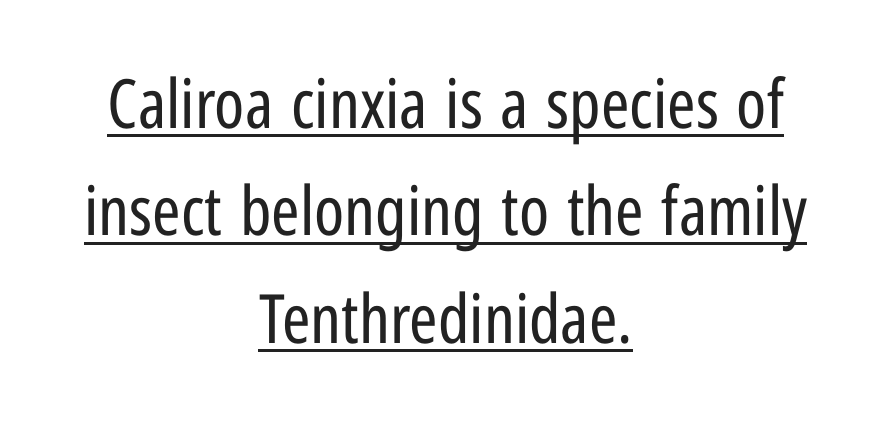
The rendering shows plain stroke endings on the letterforms — a sans-serif design. The passage shown is typed in a proportional face where columns would drift. Upright lettering throughout. Compared with a flush-left layout, this one balances lines on the center instead. These lines keep a tight, regular rhythm from letter to letter. This is underlined copy, the kind a proofreader might mark for attention.
